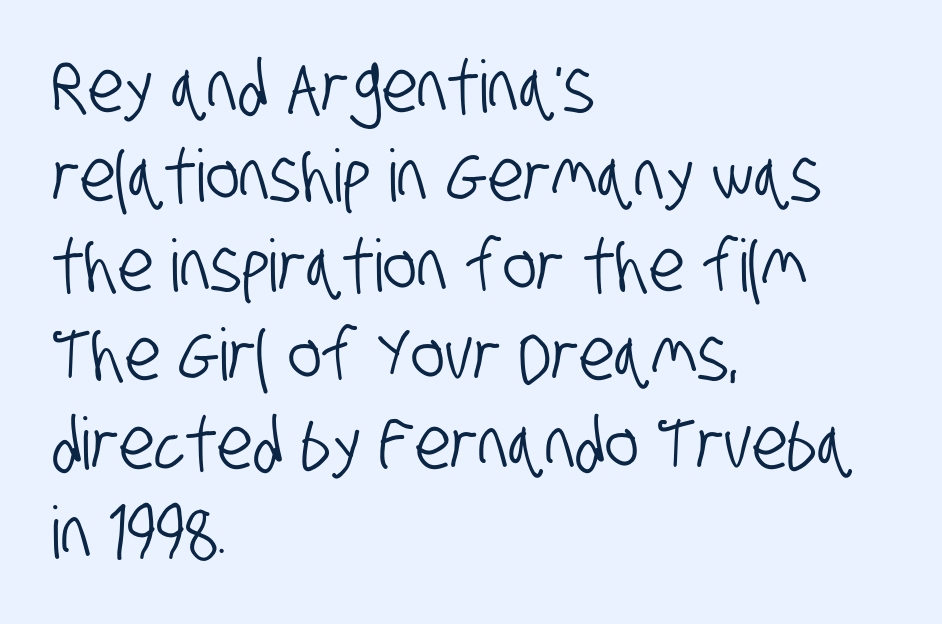
Q: Is the typeface a serif or a sans-serif typeface? A: Sans-serif.
Q: Is the text underlined? A: No.
Q: How is the paragraph aligned? A: Left-aligned.
Q: Is the spacing between letters normal or unusually wide? A: Normal.
Q: Width (condensed, normal, or wide)? A: Condensed.
Q: Stroke contrast? A: Low.
Q: x-height? A: Large.
Q: Monospaced? A: No.
